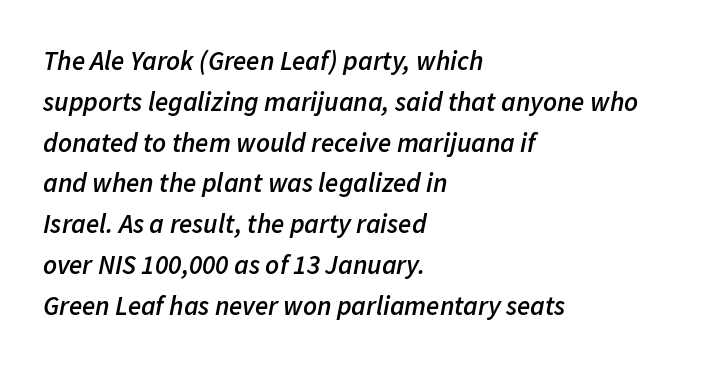
Q: Is the text bold? A: Semi-bold.
Q: Is the text italic (slanted)? A: Yes, it leans right by about 11 degrees.
Q: Is the text underlined? A: No.
Q: How is the paragraph aligned? A: Left-aligned.
Q: Is the spacing between letters normal or unusually wide? A: Normal.
Q: Is the spacing between lines tight, normal or loose? A: Normal.
